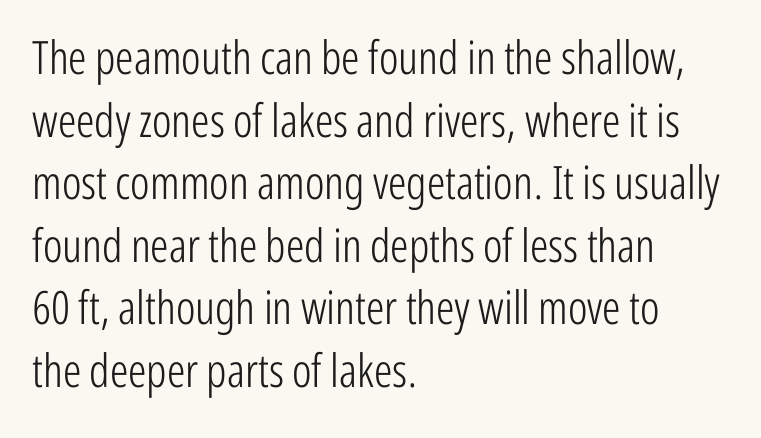
Q: Is the text bold? A: No.
Q: Is the text italic (slanted)? A: No, it is upright.
Q: Is the typeface a serif or a sans-serif typeface? A: Sans-serif.
Q: Is the text underlined? A: No.
Q: How is the paragraph aligned? A: Left-aligned.
Q: Is the spacing between letters normal or unusually wide? A: Normal.
Q: Is the spacing between lines tight, normal or loose? A: Normal.
Q: Width (condensed, normal, or wide)? A: Condensed.
Q: Stroke contrast? A: Low.
Q: x-height? A: Medium.
Q: Monospaced? A: No.
